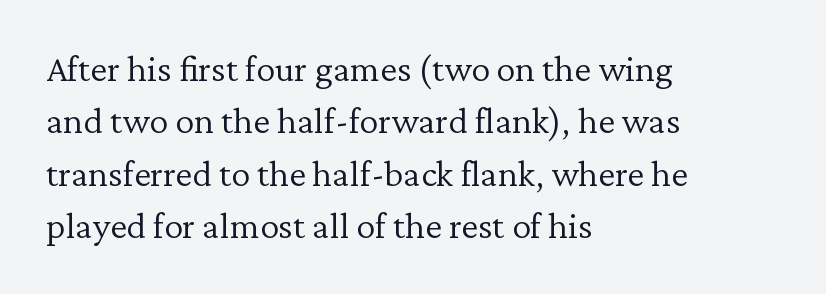
The image shows 38 px light serif type, upright; set left-aligned, normal line spacing (1.38x), normal letter spacing, not underlined; low stroke contrast and a medium x-height.
